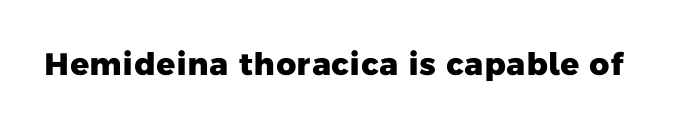
{"serif": "no", "bold": "yes", "weight": "heavy", "width": "normal", "stroke_contrast": "low", "x_height": "medium", "monospaced": "no", "underline": "no", "letter_spacing": "normal", "letter_spacing_em": 0.0, "glyph_px": 31}
